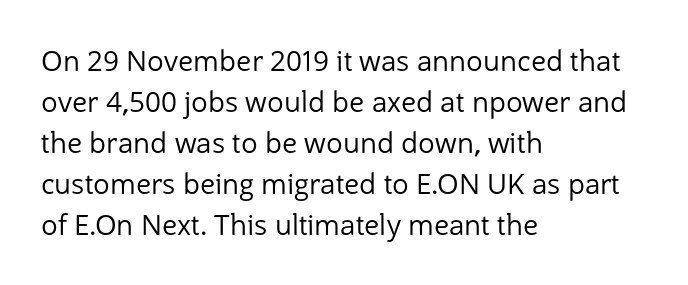
Q: Is the text bold? A: No.
Q: Is the text italic (slanted)? A: No, it is upright.
Q: Is the typeface a serif or a sans-serif typeface? A: Sans-serif.
Q: Is the text underlined? A: No.
Q: How is the paragraph aligned? A: Left-aligned.
Q: Is the spacing between letters normal or unusually wide? A: Normal.
Q: Is the spacing between lines tight, normal or loose? A: Normal.
Q: Width (condensed, normal, or wide)? A: Normal.
Q: Stroke contrast? A: Low.
Q: x-height? A: Medium.
Q: Monospaced? A: No.
